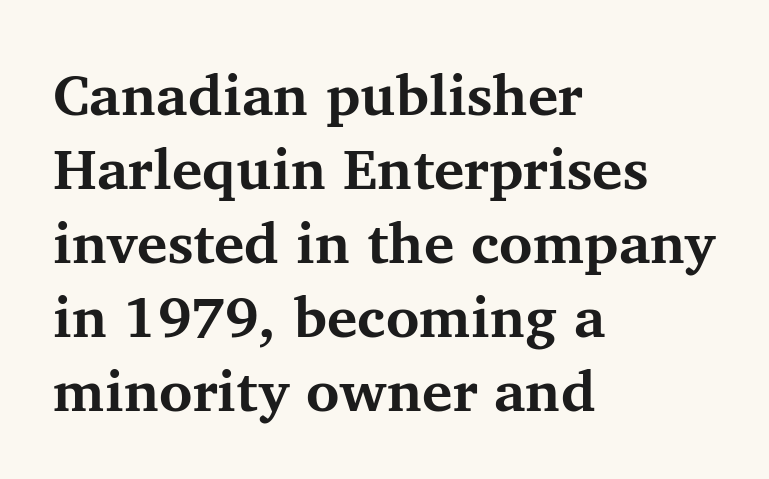
Q: Is the text bold? A: Yes.
Q: Is the text italic (slanted)? A: No, it is upright.
Q: Is the typeface a serif or a sans-serif typeface? A: Serif.
Q: Is the text underlined? A: No.
Q: How is the paragraph aligned? A: Left-aligned.
Q: Is the spacing between letters normal or unusually wide? A: Normal.
Q: Is the spacing between lines tight, normal or loose? A: Normal.
Q: Width (condensed, normal, or wide)? A: Normal.
Q: Stroke contrast? A: Medium.
Q: x-height? A: Medium.
Q: Monospaced? A: No.
